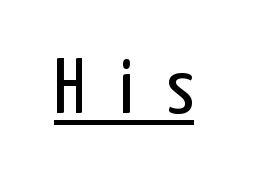
The rendered words wear a rule along their underside. The letters carry no serifs — their stems end cleanly without finishing strokes. You can tell it's not italic because the verticals are truly vertical. The horizontal fit of the characters is loose and conspicuously gappy. This reads as an unemphasized weight, regular at the heaviest.
